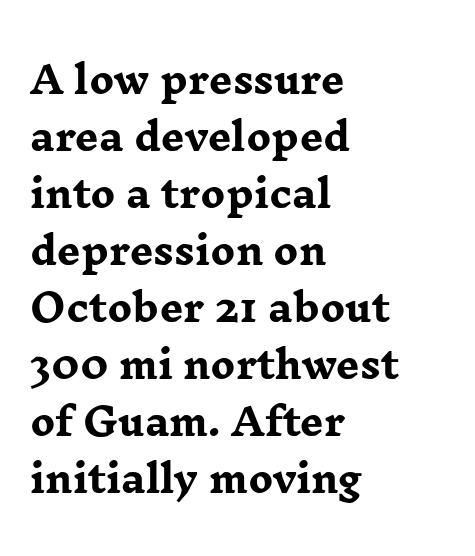
The image shows 37 px heavy, wide serif type, upright; set left-aligned, normal line spacing (1.54x), normal letter spacing, not underlined; low stroke contrast and a medium x-height.
